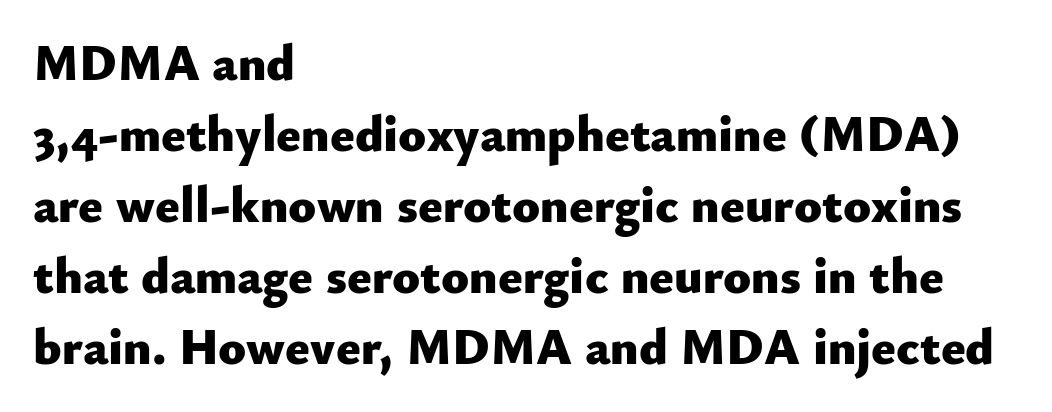
{"serif": "no", "italic": "no", "bold": "yes", "weight": "heavy", "width": "normal", "stroke_contrast": "low", "x_height": "small", "monospaced": "no", "underline": "no", "align": "left", "line_spacing": "normal", "line_spacing_ratio": 1.39, "letter_spacing": "normal", "letter_spacing_em": 0.0, "glyph_px": 51}
